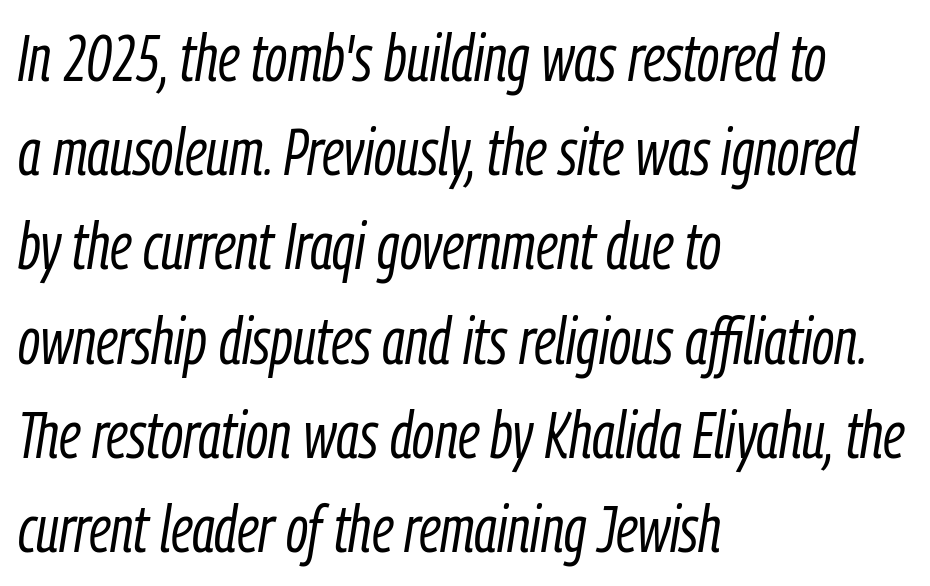
Q: Is the text bold? A: No.
Q: Is the text italic (slanted)? A: Yes, it leans right by about 9 degrees.
Q: Is the text underlined? A: No.
Q: How is the paragraph aligned? A: Left-aligned.
Q: Is the spacing between letters normal or unusually wide? A: Normal.
Q: Is the spacing between lines tight, normal or loose? A: Normal.
Q: Width (condensed, normal, or wide)? A: Condensed.
Q: Stroke contrast? A: Low.
Q: x-height? A: Medium.
Q: Monospaced? A: No.
